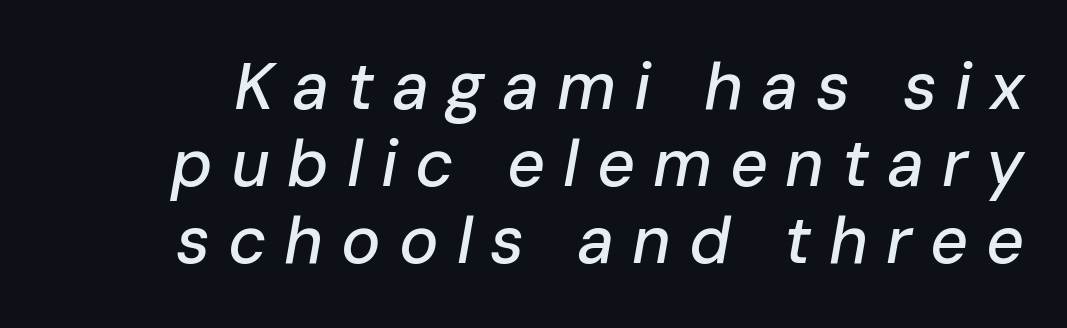
{"italic": "yes", "lean": "right", "slant_degrees": 10, "width": "normal", "stroke_contrast": "low", "x_height": "medium", "monospaced": "no", "underline": "no", "line_spacing_ratio": 1.17, "letter_spacing": "wide", "letter_spacing_em": 0.27, "glyph_px": 66}
